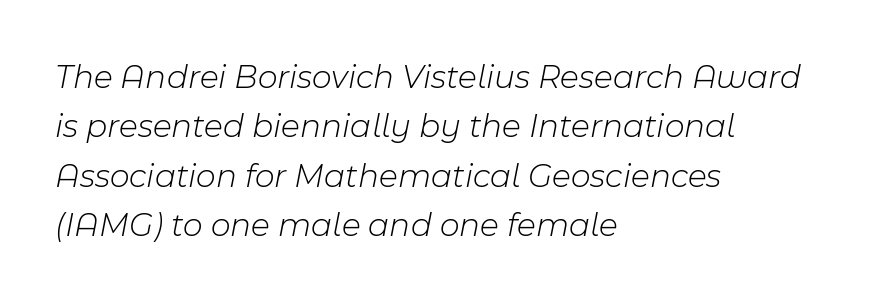
Q: Is the text bold? A: No.
Q: Is the text italic (slanted)? A: Yes, it leans right by about 11 degrees.
Q: Is the text underlined? A: No.
Q: How is the paragraph aligned? A: Left-aligned.
Q: Is the spacing between letters normal or unusually wide? A: Normal.
Q: Is the spacing between lines tight, normal or loose? A: Normal.
Q: Width (condensed, normal, or wide)? A: Normal.
Q: Stroke contrast? A: Low.
Q: x-height? A: Medium.
Q: Monospaced? A: No.
